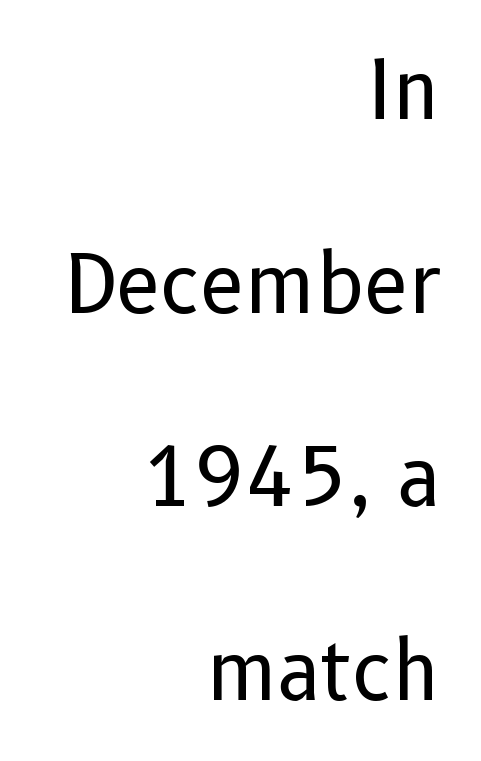
The passage shown is not bold in any degree. No extra tracking has been applied to these lines. Classification — sans serif. In terms of posture, this sample is upright. Honestly, there is no underline to notice here at all.
